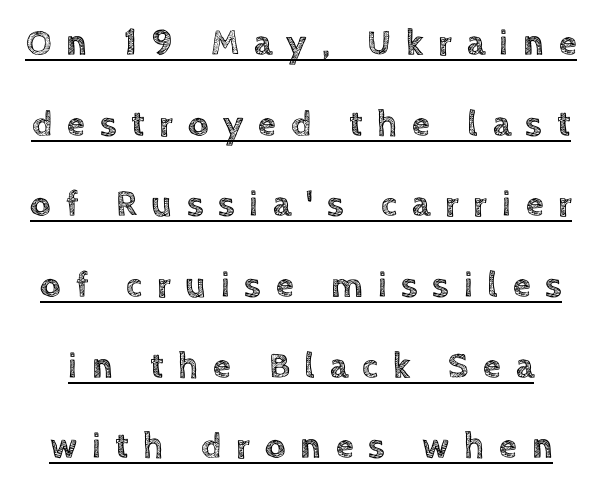
Q: Is the text italic (slanted)? A: No, it is upright.
Q: Is the text underlined? A: Yes.
Q: Is the spacing between letters normal or unusually wide? A: Unusually wide.
Q: Is the spacing between lines tight, normal or loose? A: Loose.
Q: Width (condensed, normal, or wide)? A: Normal.
Q: x-height? A: Large.
Q: Monospaced? A: No.
